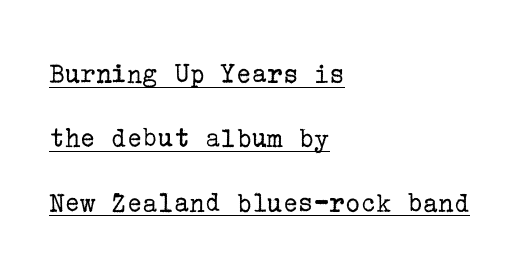
The image shows 29 px regular-weight serif type, upright; set left-aligned, loose line spacing (2.22x), normal letter spacing, underlined; low stroke contrast and a medium x-height.
